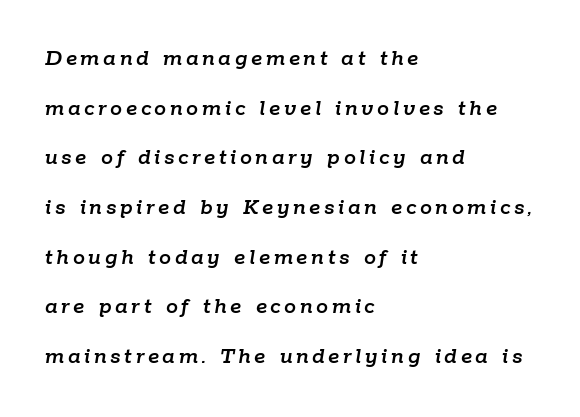
Q: Is the text italic (slanted)? A: Yes, it leans right by about 9 degrees.
Q: Is the text underlined? A: No.
Q: How is the paragraph aligned? A: Left-aligned.
Q: Is the spacing between lines tight, normal or loose? A: Loose.
